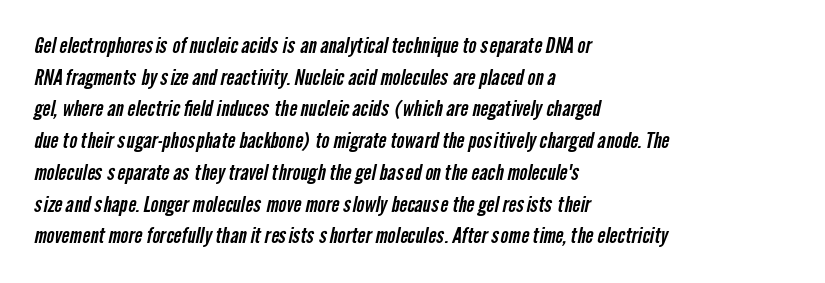
The image shows 21 px text type; set left-aligned, normal line spacing (1.51x), normal letter spacing, not underlined.
